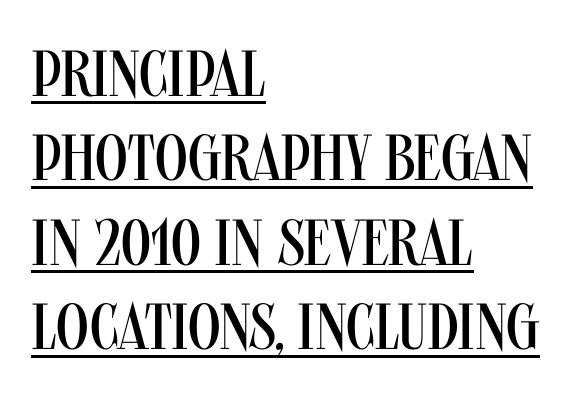
Q: Is the text bold? A: No.
Q: Is the text italic (slanted)? A: No, it is upright.
Q: Is the typeface a serif or a sans-serif typeface? A: Sans-serif.
Q: Is the text underlined? A: Yes.
Q: How is the paragraph aligned? A: Left-aligned.
Q: Is the spacing between letters normal or unusually wide? A: Normal.
Q: Is the spacing between lines tight, normal or loose? A: Normal.
Q: Width (condensed, normal, or wide)? A: Condensed.
Q: Stroke contrast? A: Medium.
Q: x-height? A: Large.
Q: Monospaced? A: No.
